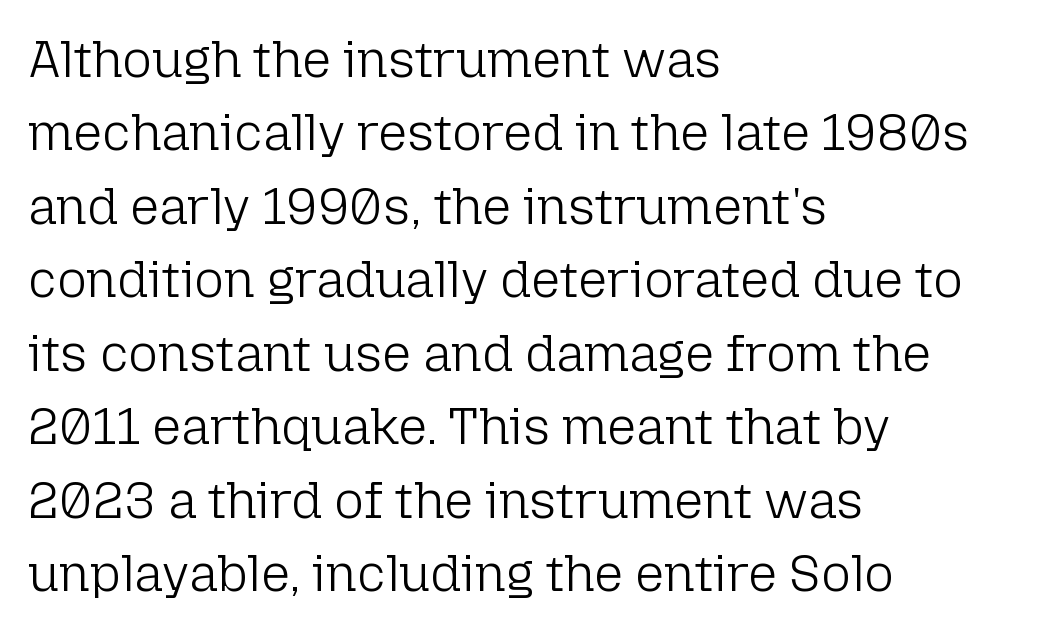
The image shows 51 px light sans-serif type, upright; set left-aligned, normal line spacing (1.44x), normal letter spacing, not underlined; low stroke contrast and a medium x-height.
